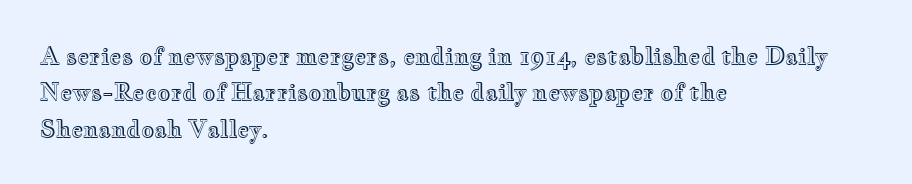
Style check: upright. Honestly, the letter spacing is just normal — you wouldn't notice it. Short and long lines alike share a common starting point at left. Any mark beneath the type? The region is blank. Interline gaps are of average width in this sample.
